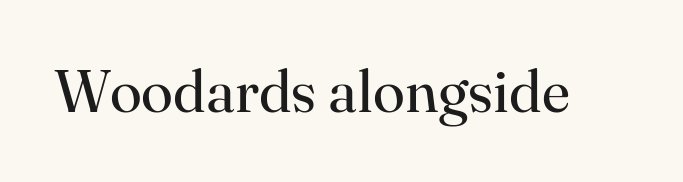
The image shows 59 px regular-weight serif type, upright; set normal letter spacing, not underlined; high stroke contrast and a small x-height.
